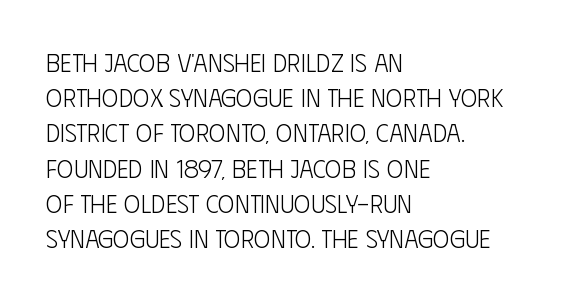
Weight: not bold — regular or lighter. Summary of vertical rhythm: regular, with standard interline spacing. Italic? Not at all — the glyphs are vertical. Words appear dense and cohesive because spacing is normal. Glance below the letters and you will spot only blank space.
